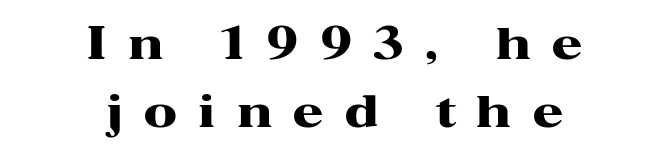
Q: Is the text bold? A: Yes.
Q: Is the text italic (slanted)? A: No, it is upright.
Q: Is the typeface a serif or a sans-serif typeface? A: Serif.
Q: Is the text underlined? A: No.
Q: How is the paragraph aligned? A: Centered.
Q: Is the spacing between letters normal or unusually wide? A: Unusually wide.
Q: Is the spacing between lines tight, normal or loose? A: Normal.
Q: Width (condensed, normal, or wide)? A: Wide.
Q: Stroke contrast? A: High.
Q: x-height? A: Medium.
Q: Monospaced? A: No.
